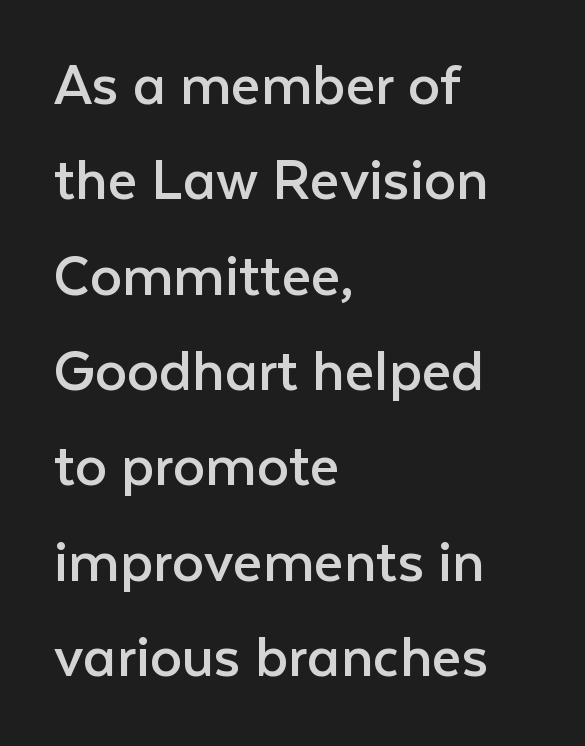
A typesetter would call this zero additional tracking. The passage shown stacks its lines at a standard gap. Letterform terminals end flat and unadorned throughout the passage. Anything drawn beneath the words? Only blank space. Line beginnings align vertically; line endings do not. Style check: upright.
